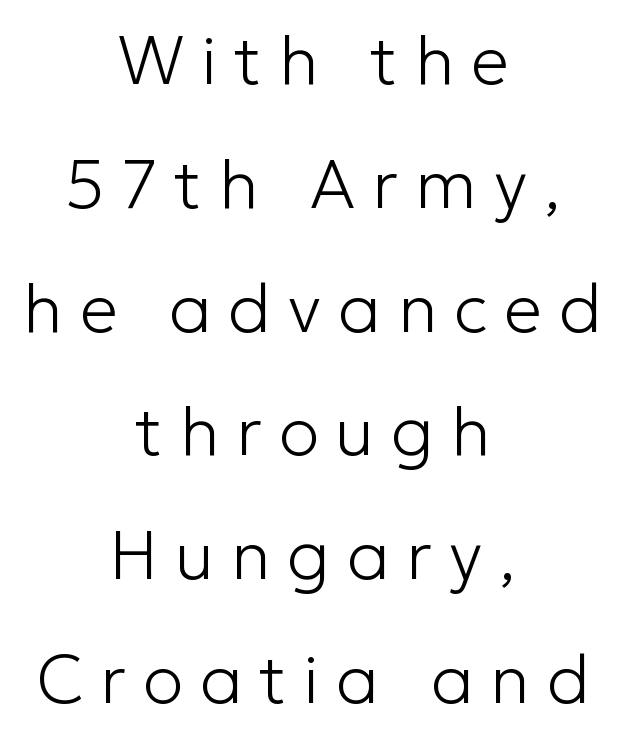
The image shows 68 px light sans-serif type, upright; set centered, line spacing 1.82x, unusually wide letter spacing (+0.25 em), not underlined; low stroke contrast and a medium x-height.
